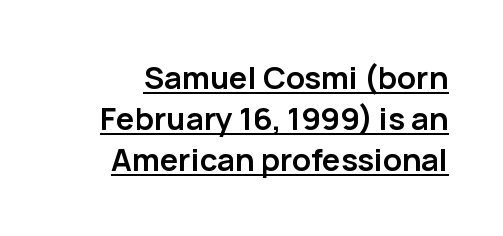
{"serif": "no", "italic": "no", "bold": "yes", "weight": "semibold", "width": "normal", "stroke_contrast": "low", "x_height": "medium", "monospaced": "no", "underline": "yes", "line_spacing": "normal", "line_spacing_ratio": 1.32, "letter_spacing": "normal", "letter_spacing_em": 0.0, "glyph_px": 31}
